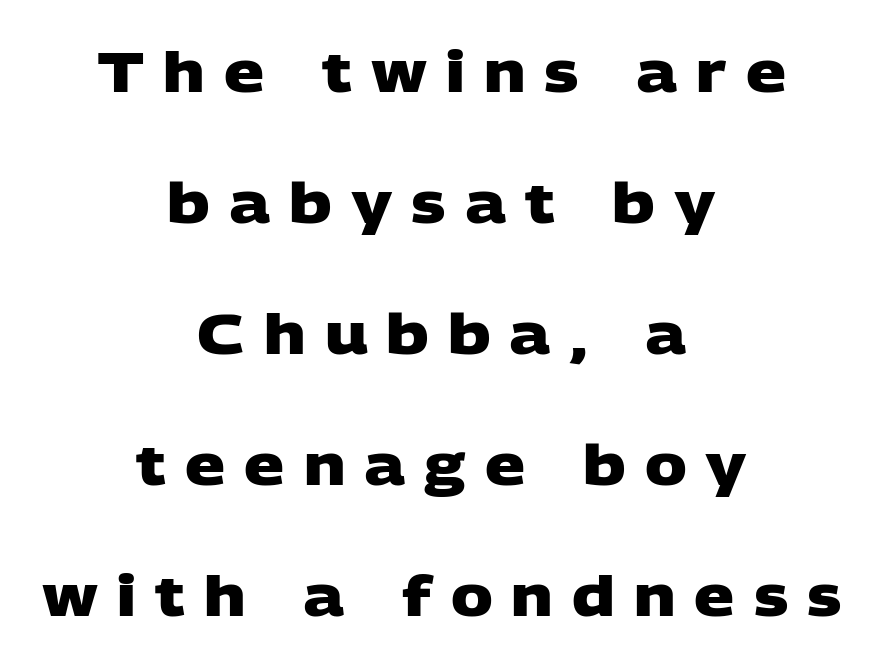
Heavy, bold letterforms. Does extra space separate the letters? Yes, quite a lot of it. Looks like regular typesetting: each glyph gets only the width it needs. The whitespace from short lines is split evenly between both sides. This rendering features lettering with no underline. This block would shrink considerably if given ordinary leading; it's expanded now.
